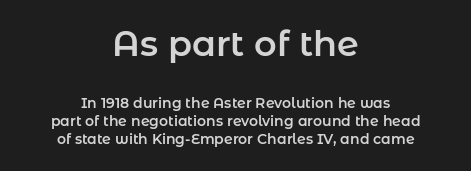
{"serif": "no", "italic": "no", "width": "normal", "stroke_contrast": "low", "x_height": "medium", "monospaced": "no", "underline": "no", "align": "center", "line_spacing": "normal", "line_spacing_ratio": 1.27, "letter_spacing": "normal", "letter_spacing_em": 0.0, "larger_block": "first", "size_ratio": 2.5, "glyph_px": 35}
